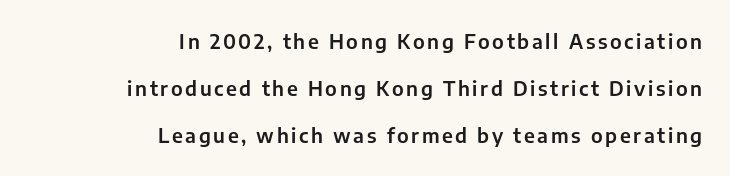
Q: Is the text italic (slanted)? A: No, it is upright.
Q: Is the text underlined? A: No.
Q: How is the paragraph aligned? A: Right-aligned.
Q: Is the spacing between lines tight, normal or loose? A: Loose.
